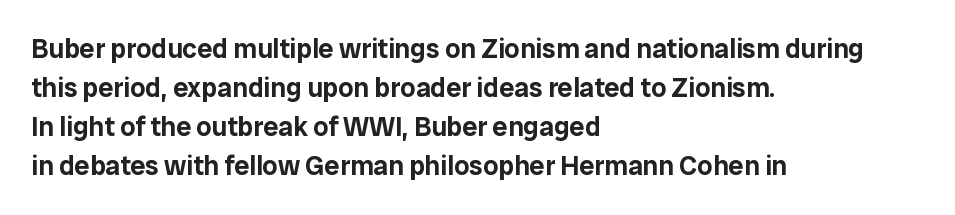
This block has exactly the height ordinary leading produces. The specimen reads as upright at a glance. Letters rest on an invisible, unmarked baseline. Compared with typical body copy, the letter spacing here is the same.
